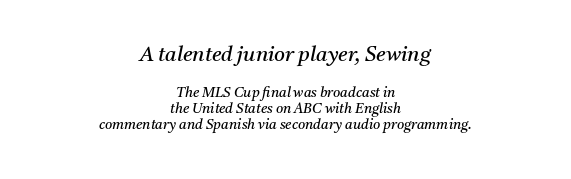
{"italic": "yes", "lean": "right", "slant_degrees": 11, "bold": "no", "underline": "no", "align": "center", "line_spacing": "tight", "line_spacing_ratio": 1.15, "letter_spacing": "normal", "letter_spacing_em": 0.0, "larger_block": "first", "size_ratio": 1.5, "glyph_px": 21}
